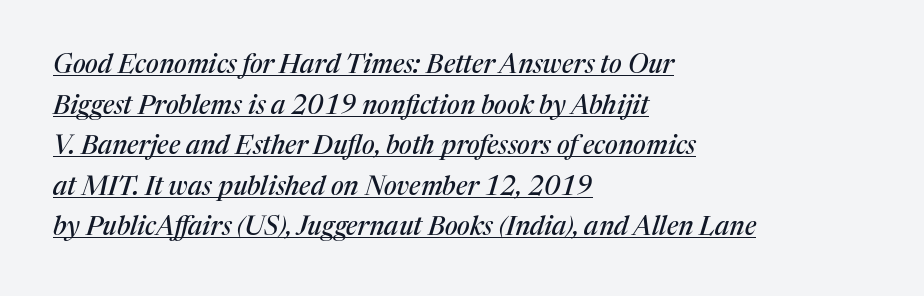
Q: Is the text italic (slanted)? A: Yes, it leans right by about 17 degrees.
Q: Is the text underlined? A: Yes.
Q: How is the paragraph aligned? A: Left-aligned.
Q: Is the spacing between letters normal or unusually wide? A: Normal.
Q: Is the spacing between lines tight, normal or loose? A: Normal.
